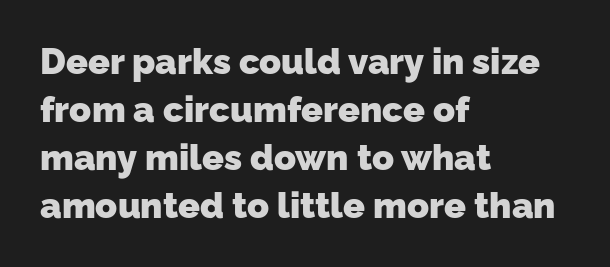
{"serif": "no", "bold": "yes", "weight": "heavy", "width": "normal", "stroke_contrast": "low", "x_height": "medium", "monospaced": "no", "underline": "no", "align": "left", "line_spacing": "normal", "line_spacing_ratio": 1.33, "letter_spacing": "normal", "letter_spacing_em": 0.0, "glyph_px": 36}
